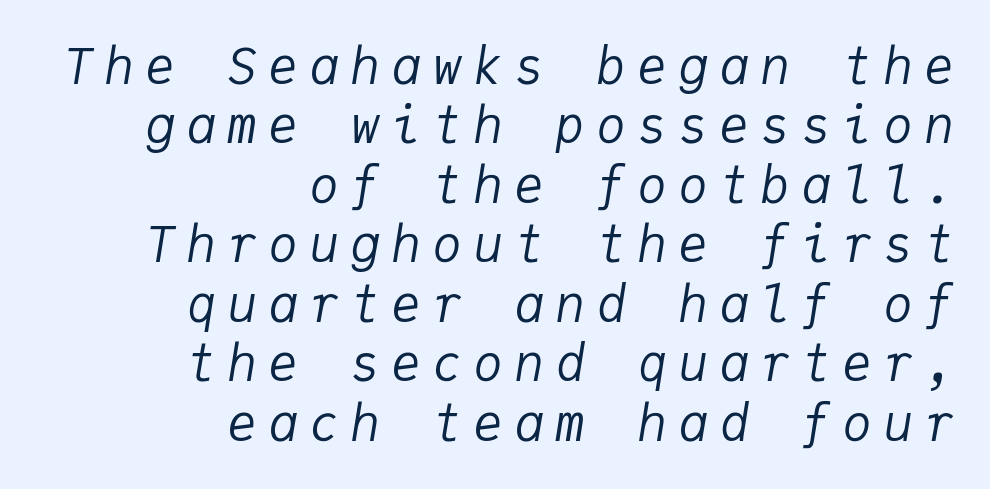
Q: Is the text bold? A: No.
Q: Is the text italic (slanted)? A: Yes, it leans right by about 9 degrees.
Q: Is the text underlined? A: No.
Q: How is the paragraph aligned? A: Right-aligned.
Q: Is the spacing between letters normal or unusually wide? A: Unusually wide.
Q: Width (condensed, normal, or wide)? A: Normal.
Q: Stroke contrast? A: Low.
Q: x-height? A: Medium.
Q: Monospaced? A: Yes.
